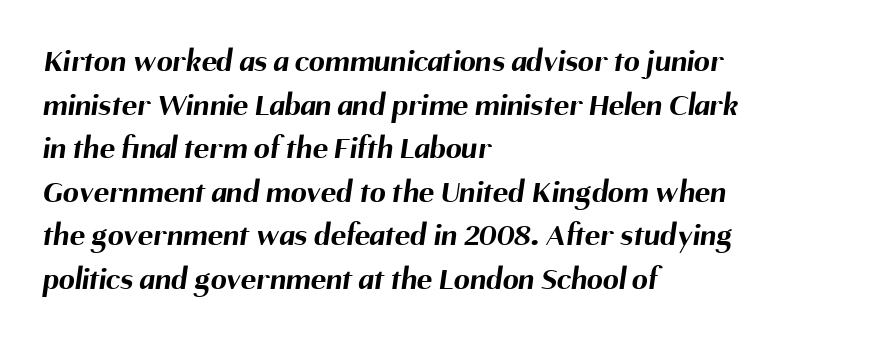
Inter-character spacing is left at the font's built-in metrics. The rows are spaced the way most documents space them. Is this a fixed-width face? No — the glyphs have proportional, varying widths. The glyphs have the mass of a bold cut. The setting favours the left margin, as ordinary paragraphs usually do.
